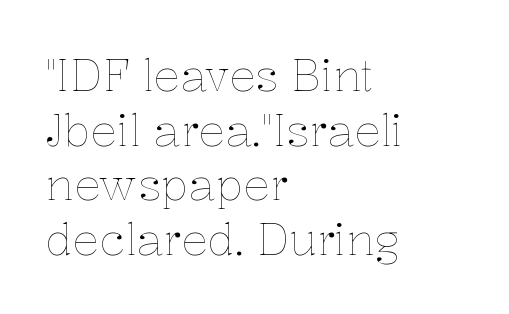
The face used here is proportionally spaced, like ordinary book or web type. The passage is arranged the way most books set body copy — flush left. You can tell it's not italic because the verticals are truly vertical. These lines keep a tight, regular rhythm from letter to letter. The zone under the glyphs is completely vacant. Letters have the restrained weight of plain body copy at most.
